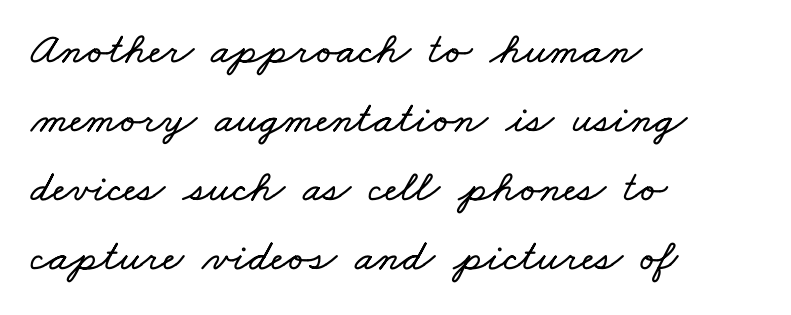
In terms of letterspacing, this is plain default setting. The face used here is proportionally spaced, like ordinary book or web type. Horizontal bands of white between lines are of average thickness. Notice how the passage keeps a crisp vertical edge on the left only. The foot of each line stays bare and open.
